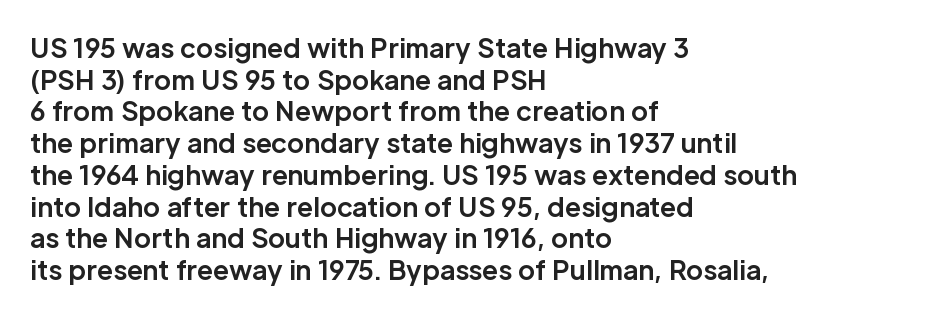
The image shows 26 px bold type, upright; set left-aligned, line spacing 1.22x, normal letter spacing, not underlined.
